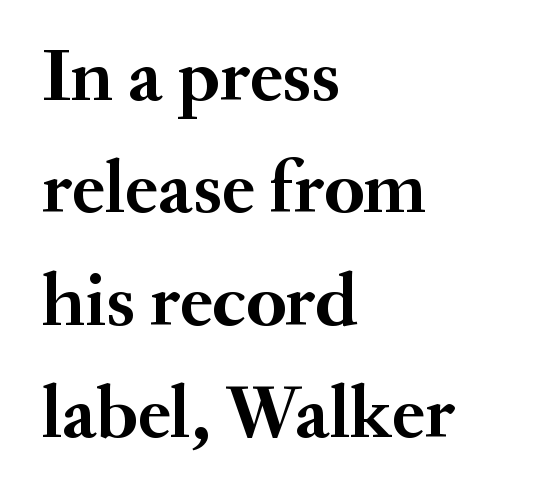
The image shows 76 px semibold serif type, upright; set left-aligned, normal line spacing (1.48x), normal letter spacing, not underlined; medium stroke contrast and a small x-height.
